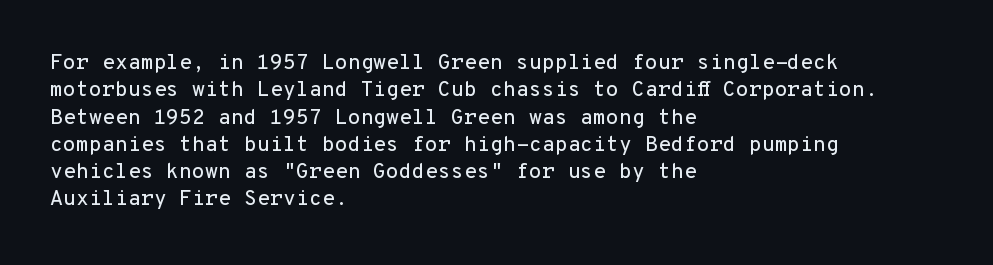
{"italic": "no", "underline": "no", "align": "left", "line_spacing": "normal", "line_spacing_ratio": 1.3, "letter_spacing": "normal", "letter_spacing_em": 0.0, "glyph_px": 21}
